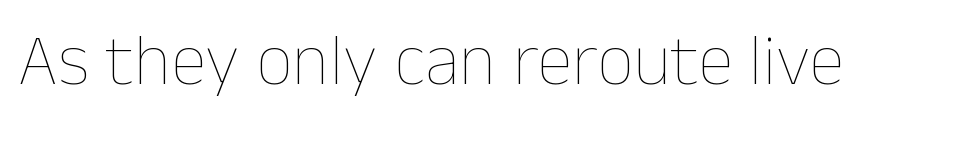
{"italic": "no", "bold": "no", "weight": "thin", "width": "normal", "stroke_contrast": "low", "x_height": "medium", "monospaced": "no", "underline": "no", "letter_spacing": "normal", "letter_spacing_em": 0.0, "glyph_px": 73}
